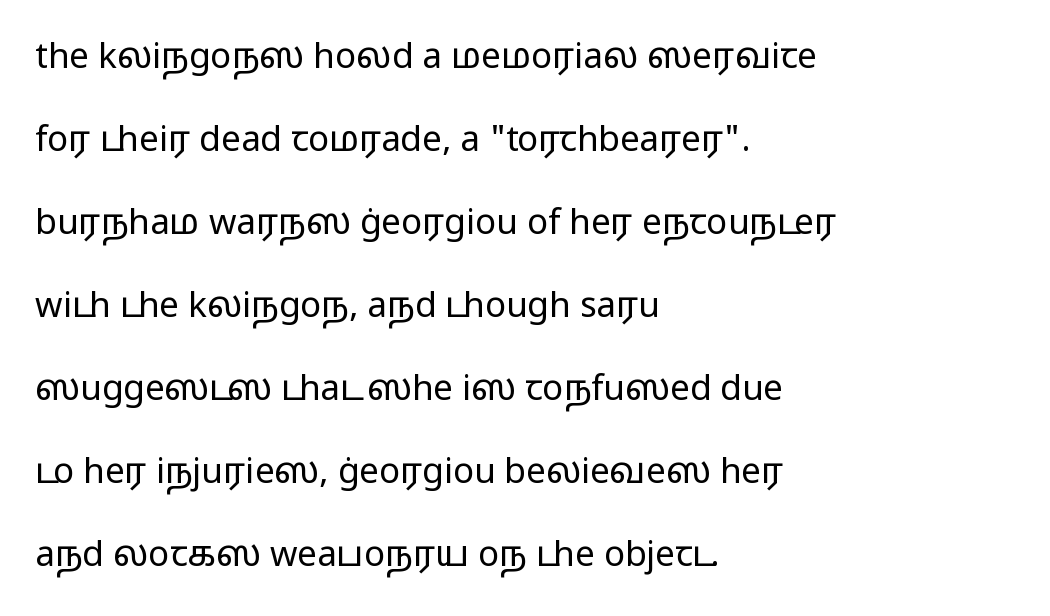
Q: Is the text bold? A: No.
Q: Is the text italic (slanted)? A: No, it is upright.
Q: Is the typeface a serif or a sans-serif typeface? A: Sans-serif.
Q: Is the text underlined? A: No.
Q: How is the paragraph aligned? A: Left-aligned.
Q: Is the spacing between letters normal or unusually wide? A: Normal.
Q: Is the spacing between lines tight, normal or loose? A: Loose.
Q: Width (condensed, normal, or wide)? A: Wide.
Q: Stroke contrast? A: Low.
Q: x-height? A: Medium.
Q: Monospaced? A: No.
